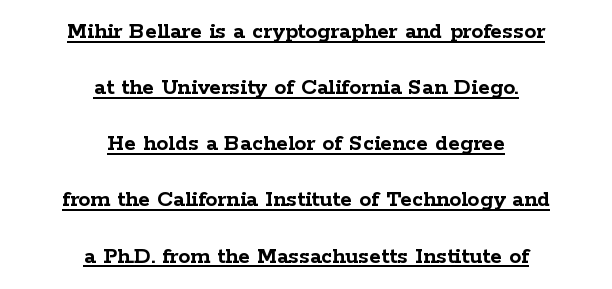
Q: Is the text bold? A: Yes.
Q: Is the text italic (slanted)? A: No, it is upright.
Q: Is the text underlined? A: Yes.
Q: How is the paragraph aligned? A: Centered.
Q: Is the spacing between letters normal or unusually wide? A: Normal.
Q: Is the spacing between lines tight, normal or loose? A: Loose.
